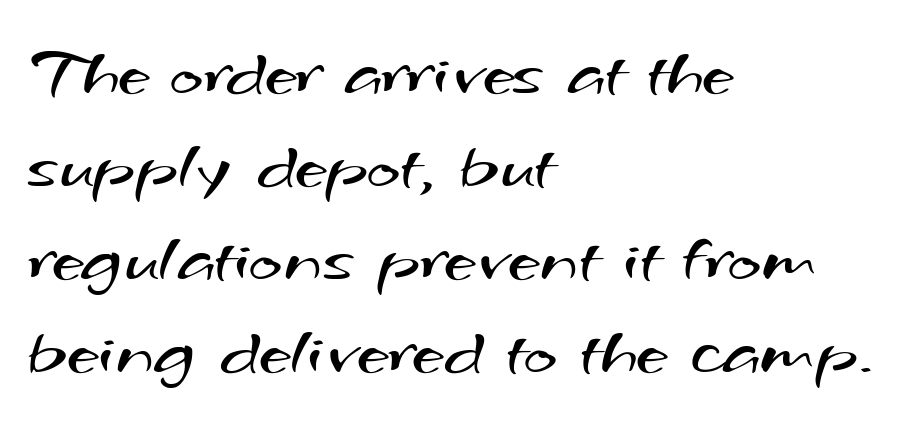
Q: Is the text bold? A: No.
Q: Is the typeface a serif or a sans-serif typeface? A: Sans-serif.
Q: Is the text underlined? A: No.
Q: How is the paragraph aligned? A: Left-aligned.
Q: Is the spacing between letters normal or unusually wide? A: Normal.
Q: Is the spacing between lines tight, normal or loose? A: Normal.
Q: Width (condensed, normal, or wide)? A: Wide.
Q: Stroke contrast? A: Medium.
Q: x-height? A: Small.
Q: Monospaced? A: No.
